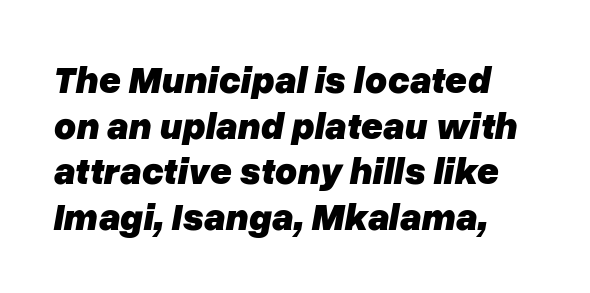
{"italic": "yes", "lean": "right", "slant_degrees": 10, "bold": "yes", "weight": "heavy", "width": "normal", "stroke_contrast": "low", "x_height": "medium", "monospaced": "no", "underline": "no", "align": "left", "line_spacing_ratio": 1.2, "letter_spacing": "normal", "letter_spacing_em": 0.0, "glyph_px": 38}
